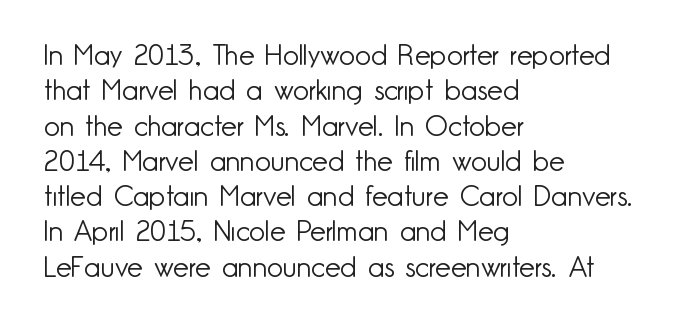
The image shows 28 px light sans-serif type, upright; set left-aligned, normal line spacing (1.26x), normal letter spacing, not underlined; low stroke contrast and a small x-height.
